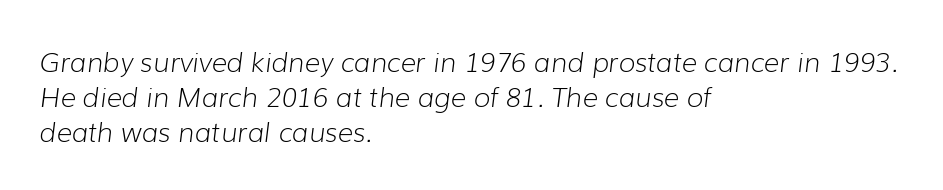
Q: Is the text bold? A: No.
Q: Is the text italic (slanted)? A: Yes, it leans right by about 7 degrees.
Q: Is the text underlined? A: No.
Q: How is the paragraph aligned? A: Left-aligned.
Q: Is the spacing between letters normal or unusually wide? A: Normal.
Q: Is the spacing between lines tight, normal or loose? A: Normal.
